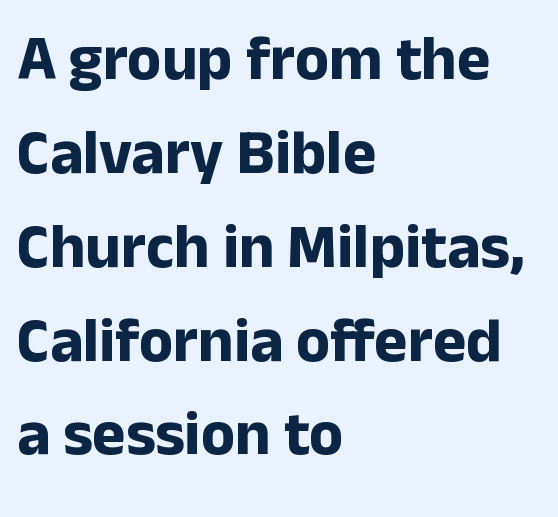
Q: Is the text bold? A: Yes.
Q: Is the text italic (slanted)? A: No, it is upright.
Q: Is the typeface a serif or a sans-serif typeface? A: Sans-serif.
Q: Is the text underlined? A: No.
Q: How is the paragraph aligned? A: Left-aligned.
Q: Is the spacing between letters normal or unusually wide? A: Normal.
Q: Is the spacing between lines tight, normal or loose? A: Normal.
Q: Width (condensed, normal, or wide)? A: Normal.
Q: Stroke contrast? A: Low.
Q: x-height? A: Medium.
Q: Monospaced? A: No.
